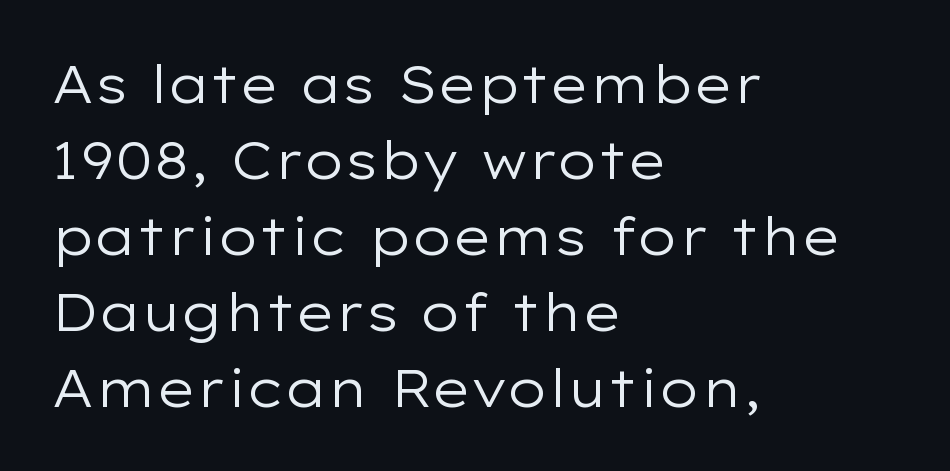
Q: Is the text bold? A: No.
Q: Is the text italic (slanted)? A: No, it is upright.
Q: Is the typeface a serif or a sans-serif typeface? A: Sans-serif.
Q: Is the text underlined? A: No.
Q: How is the paragraph aligned? A: Left-aligned.
Q: Is the spacing between letters normal or unusually wide? A: Normal.
Q: Is the spacing between lines tight, normal or loose? A: Normal.
Q: Width (condensed, normal, or wide)? A: Wide.
Q: Stroke contrast? A: Low.
Q: x-height? A: Medium.
Q: Monospaced? A: No.
